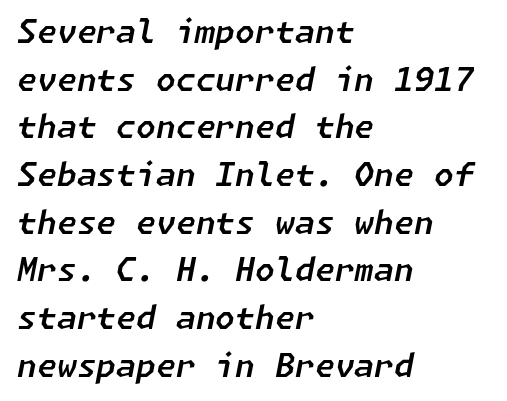
{"italic": "yes", "lean": "right", "slant_degrees": 11, "width": "normal", "stroke_contrast": "low", "x_height": "medium", "underline": "no", "align": "left", "line_spacing": "normal", "line_spacing_ratio": 1.49, "letter_spacing": "normal", "letter_spacing_em": 0.0, "glyph_px": 32}
